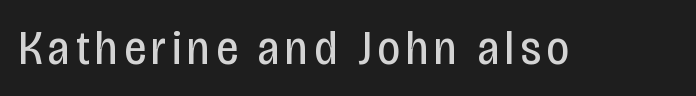
The image shows 49 px regular-weight, condensed sans-serif type, upright; set not underlined; low stroke contrast and a large x-height.
